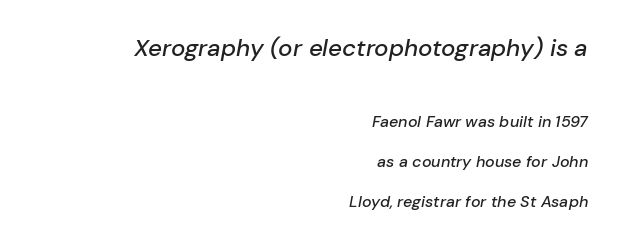
This layout puts the oversized block above and the modest block below. Notice the wide empty band between every row — that's loose leading. A bare baseline throughout the passage. The passage shown has conventional tracking throughout. Which margin do the lines hug? The right one — the left edge is uneven.
